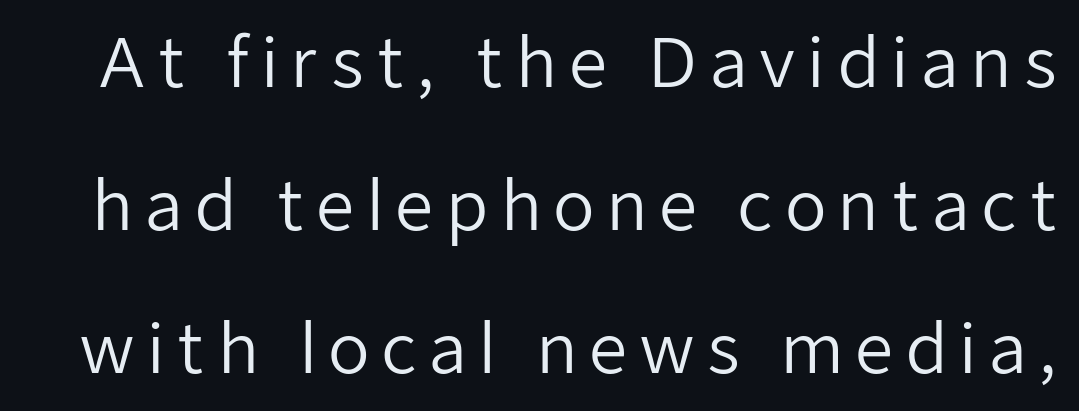
{"serif": "no", "italic": "no", "bold": "no", "weight": "regular", "width": "normal", "stroke_contrast": "low", "x_height": "medium", "monospaced": "no", "underline": "no", "line_spacing": "loose", "line_spacing_ratio": 2.1, "glyph_px": 68}
